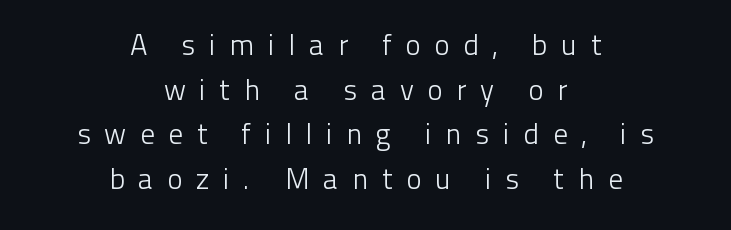
The image shows 29 px light sans-serif type, upright; set centered, normal line spacing (1.54x), unusually wide letter spacing (+0.47 em), not underlined; low stroke contrast and a medium x-height.
